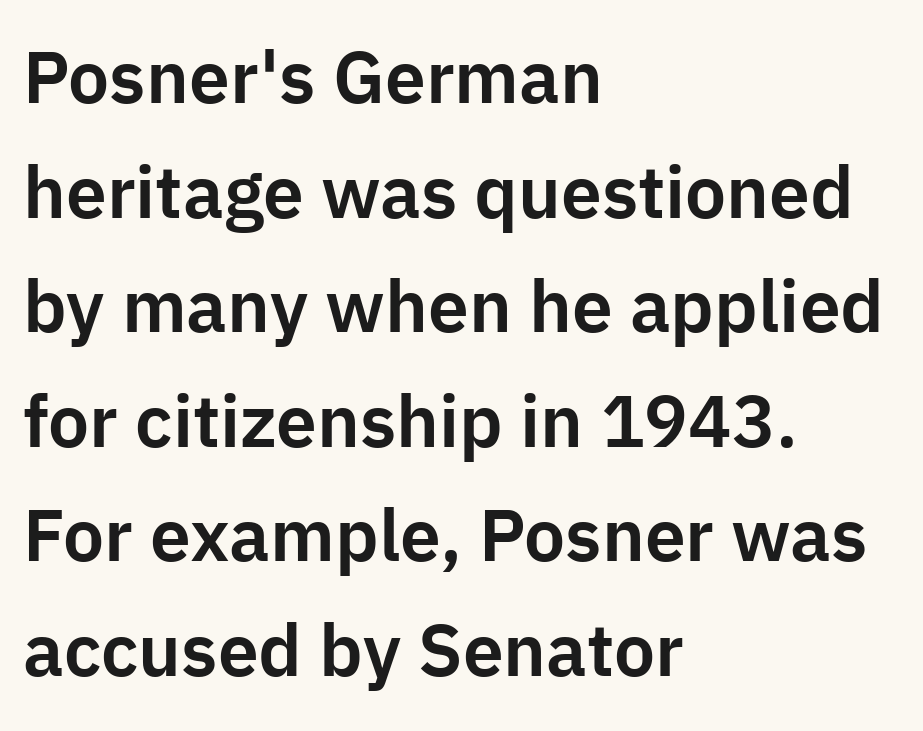
{"serif": "no", "italic": "no", "width": "normal", "stroke_contrast": "low", "x_height": "medium", "monospaced": "no", "underline": "no", "align": "left", "line_spacing": "normal", "line_spacing_ratio": 1.57, "letter_spacing": "normal", "letter_spacing_em": 0.0, "glyph_px": 73}
